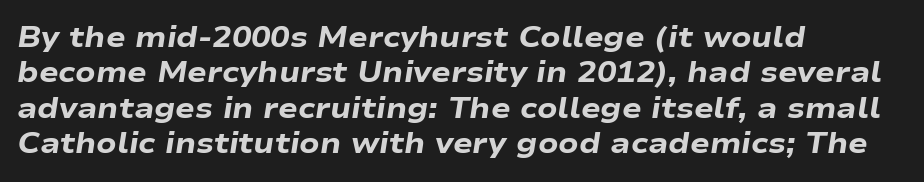
{"italic": "yes", "lean": "right", "slant_degrees": 9, "bold": "yes", "weight": "heavy", "width": "wide", "stroke_contrast": "low", "x_height": "medium", "monospaced": "no", "underline": "no", "align": "left", "line_spacing_ratio": 1.22, "letter_spacing": "normal", "letter_spacing_em": 0.0, "glyph_px": 29}
